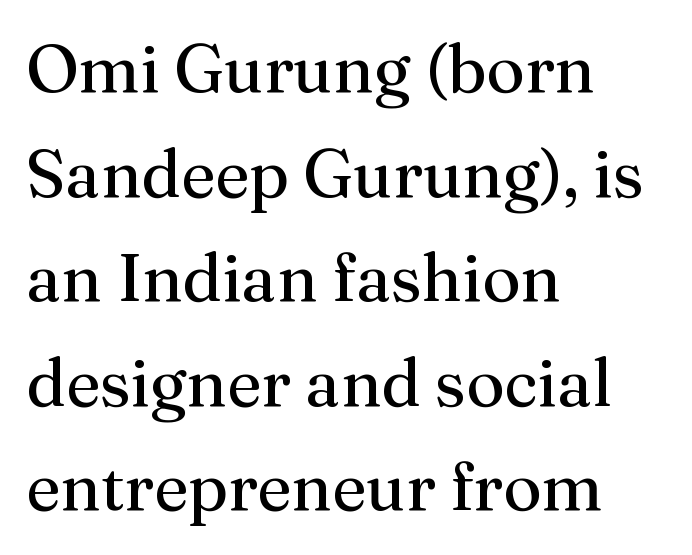
The leading is moderate, giving the passage an even texture. Think of a printed novel: that variable character pitch is what you see here. Is this a heavy cut? Hardly; it is regular or lighter. The area under the type is left untouched. In terms of posture, this sample is upright. The paragraph has a hard left edge and a soft right edge.
